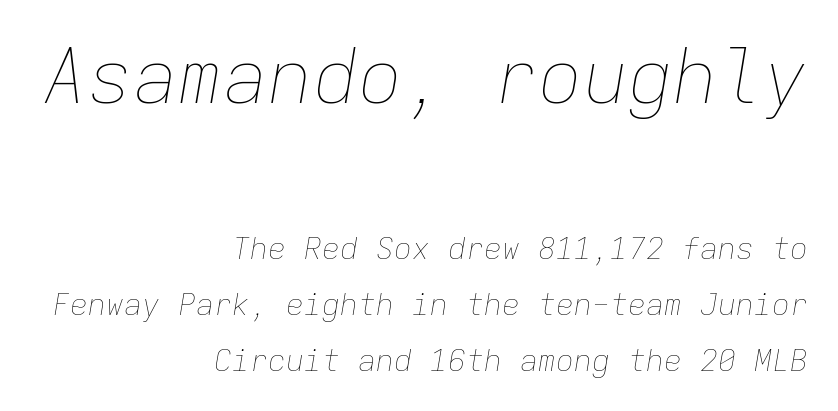
The rendering anchors every line to the right-hand side. Observe the ordinary spacing: letters are neighbours, not strangers. Note the uniform advance width — an 'i' takes as much space as an 'm'. Descenders are the only things crossing below the line.
